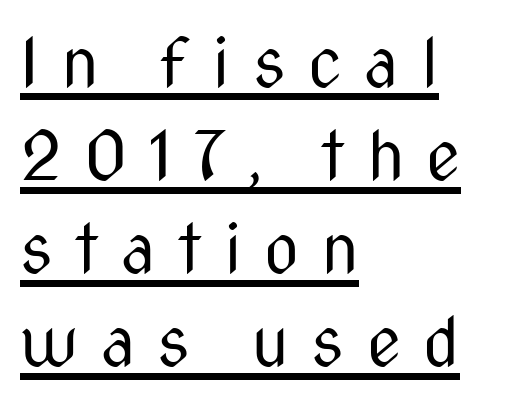
Q: Is the text bold? A: No.
Q: Is the text italic (slanted)? A: No, it is upright.
Q: Is the typeface a serif or a sans-serif typeface? A: Sans-serif.
Q: Is the text underlined? A: Yes.
Q: How is the paragraph aligned? A: Left-aligned.
Q: Is the spacing between letters normal or unusually wide? A: Unusually wide.
Q: Is the spacing between lines tight, normal or loose? A: Normal.
Q: Width (condensed, normal, or wide)? A: Condensed.
Q: Stroke contrast? A: Medium.
Q: x-height? A: Medium.
Q: Monospaced? A: No.
